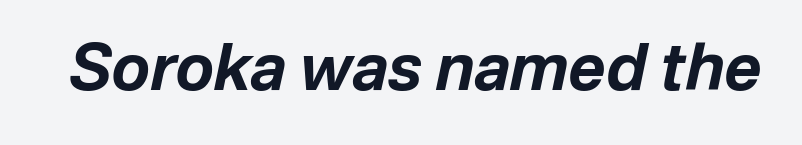
The image shows 64 px bold type, italic (leaning right); set normal letter spacing, not underlined; low stroke contrast and a medium x-height.
